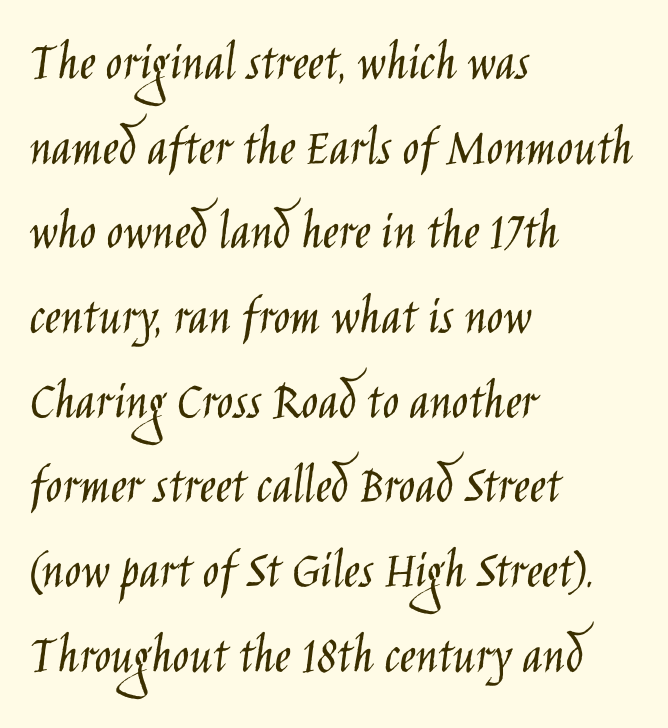
The image shows 55 px light, condensed sans-serif type; set left-aligned, normal line spacing (1.54x), normal letter spacing, not underlined; low stroke contrast and a large x-height.
